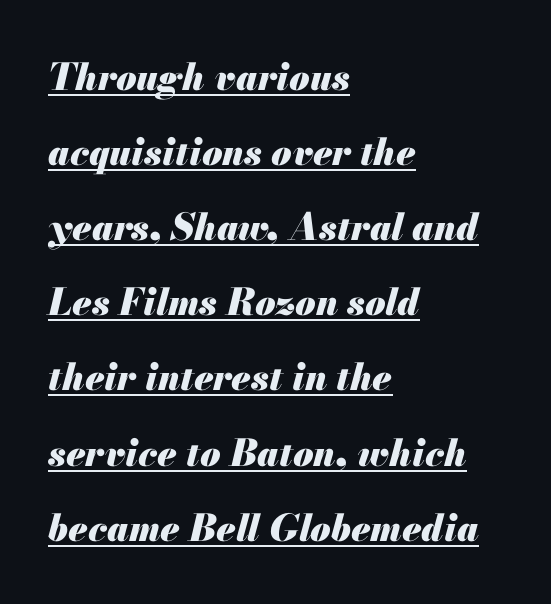
The image shows 37 px heavy type, italic (leaning right); set left-aligned, loose line spacing (2.03x), normal letter spacing, underlined; medium stroke contrast and a small x-height.
